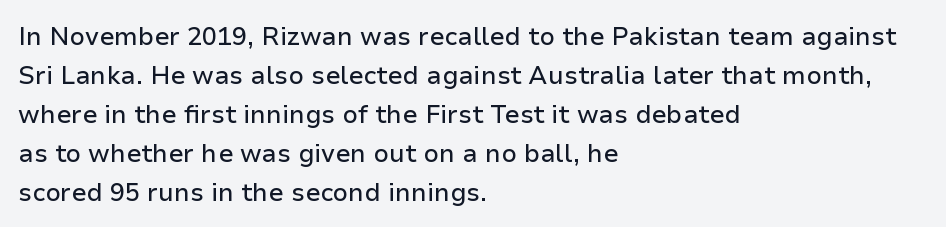
The horizontal fit of the characters is conventional and even. The passage shown stacks its lines at a standard gap. The letters stand straight up with perfectly vertical stems. Descender tails drop into unmarked territory. Is the block centered? No — it sits flush against the left margin.
